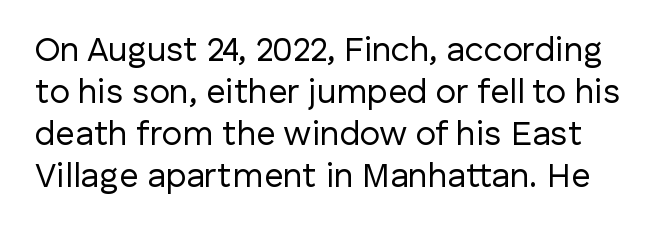
{"serif": "no", "italic": "no", "bold": "no", "weight": "regular", "width": "normal", "stroke_contrast": "low", "x_height": "medium", "monospaced": "no", "underline": "no", "line_spacing_ratio": 1.24, "letter_spacing": "normal", "letter_spacing_em": 0.0, "glyph_px": 34}
